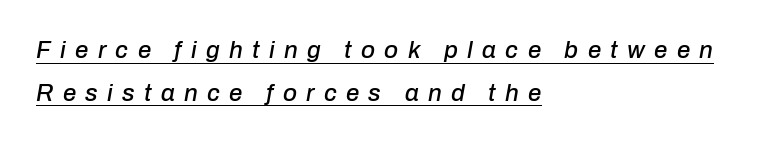
Q: Is the text italic (slanted)? A: Yes, it leans right by about 10 degrees.
Q: Is the text underlined? A: Yes.
Q: How is the paragraph aligned? A: Left-aligned.
Q: Is the spacing between letters normal or unusually wide? A: Unusually wide.
